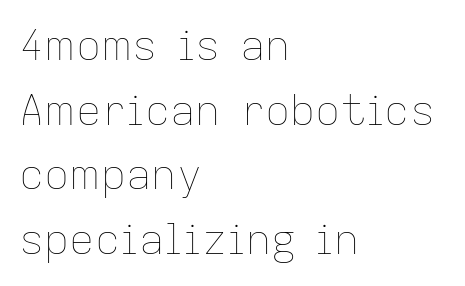
{"italic": "no", "bold": "no", "weight": "thin", "width": "normal", "stroke_contrast": "low", "x_height": "medium", "monospaced": "no", "underline": "no", "align": "left", "line_spacing": "normal", "line_spacing_ratio": 1.54, "letter_spacing": "normal", "letter_spacing_em": 0.0, "glyph_px": 42}
